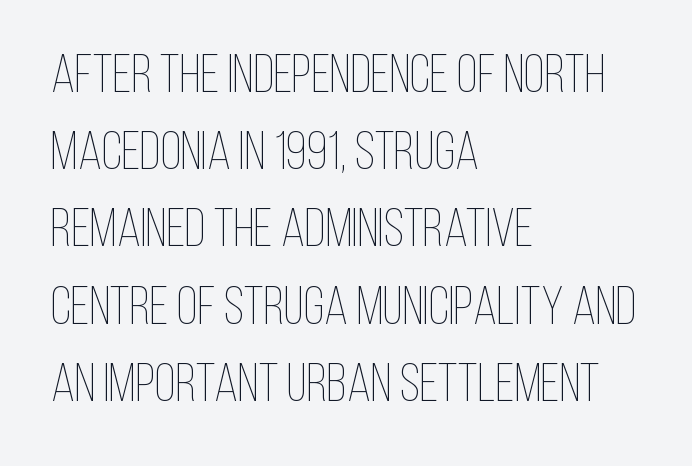
The image shows 54 px thin, condensed type, upright; set left-aligned, normal line spacing (1.43x), normal letter spacing, not underlined; low stroke contrast and a large x-height.
